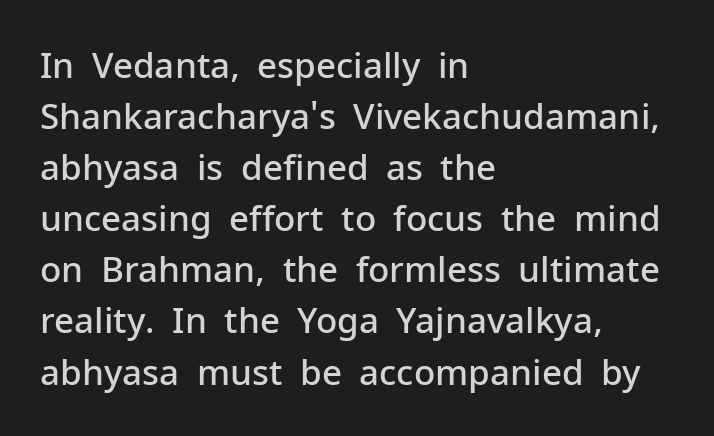
Is the block centered? No — it sits flush against the left margin. Bold? Not quite — semibold, heavier than regular but stopping short. The letters advance in unequal steps, a hallmark of proportional type. Type without underlining. Vertical spacing — default.
